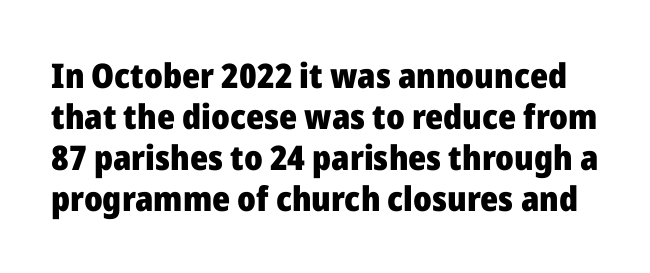
The image shows 34 px heavy sans-serif type, upright; set line spacing 1.21x, normal letter spacing, not underlined; low stroke contrast and a medium x-height.
